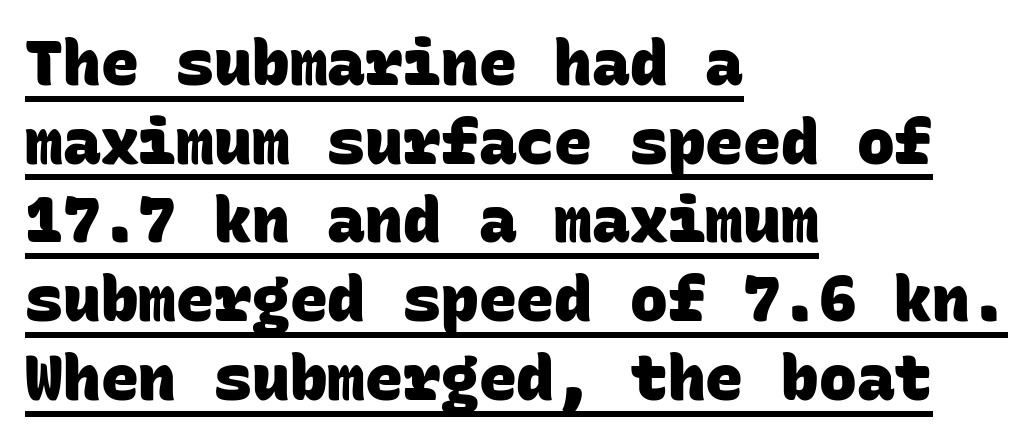
{"serif": "no", "bold": "yes", "weight": "heavy", "width": "normal", "stroke_contrast": "low", "x_height": "large", "monospaced": "yes", "underline": "yes", "align": "left", "line_spacing": "normal", "line_spacing_ratio": 1.25, "letter_spacing": "normal", "letter_spacing_em": 0.0, "glyph_px": 63}
